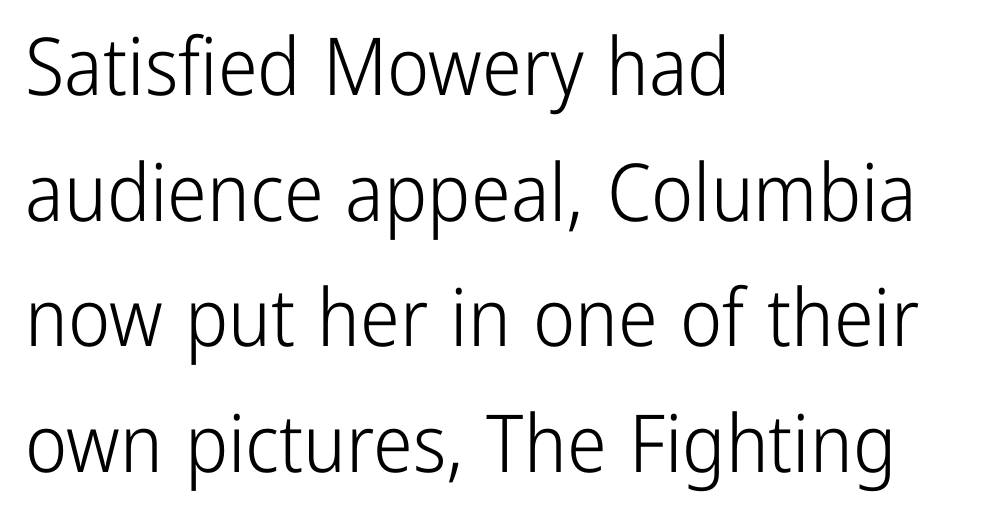
Q: Is the text bold? A: No.
Q: Is the text italic (slanted)? A: No, it is upright.
Q: Is the typeface a serif or a sans-serif typeface? A: Sans-serif.
Q: Is the text underlined? A: No.
Q: How is the paragraph aligned? A: Left-aligned.
Q: Is the spacing between letters normal or unusually wide? A: Normal.
Q: Is the spacing between lines tight, normal or loose? A: Normal.
Q: Width (condensed, normal, or wide)? A: Condensed.
Q: Stroke contrast? A: Low.
Q: x-height? A: Medium.
Q: Monospaced? A: No.
